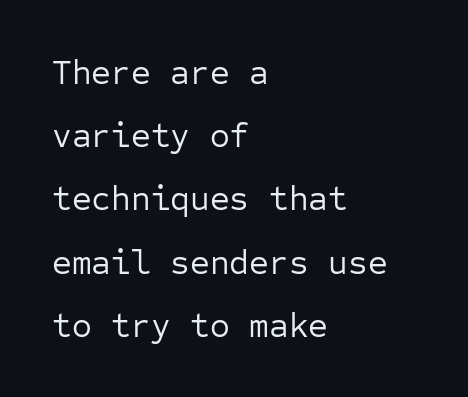
{"serif": "no", "italic": "no", "bold": "no", "weight": "regular", "width": "normal", "stroke_contrast": "low", "x_height": "medium", "monospaced": "yes", "underline": "no", "align": "left", "line_spacing_ratio": 1.86, "letter_spacing": "normal", "letter_spacing_em": 0.0, "glyph_px": 34}
